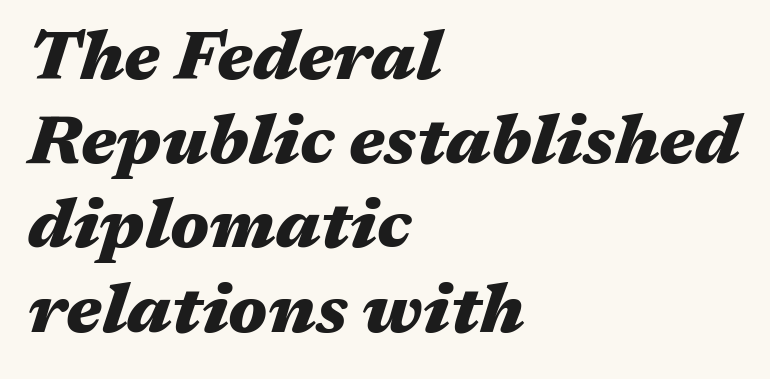
Character widths vary here, with narrow letters taking less room than wide ones. A clean baseline with only descenders dipping below it. Every letter is thick-stroked: bold, no question. The lines in this sample share a left origin and differ only in where they stop. Words appear dense and cohesive because spacing is normal.
